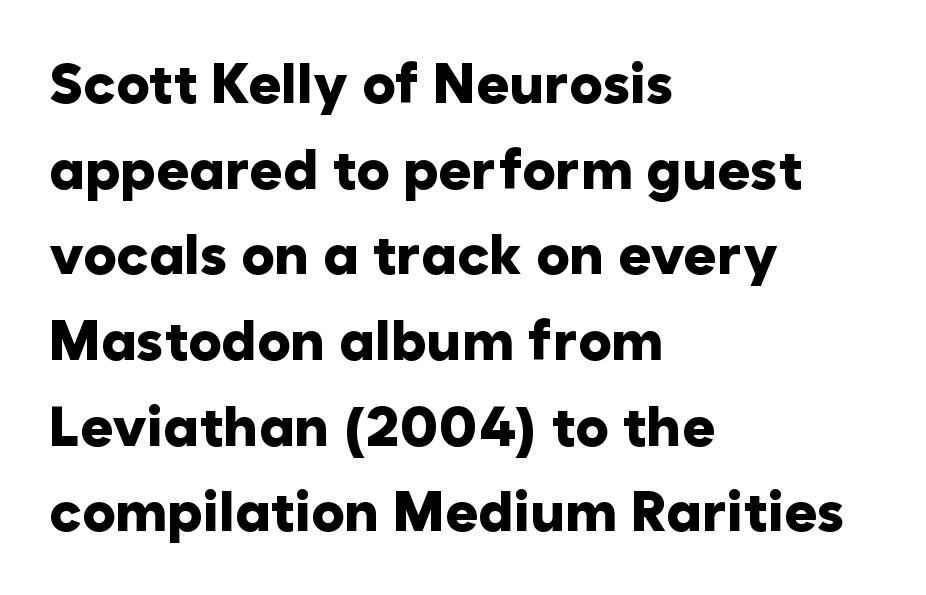
{"serif": "no", "italic": "no", "bold": "yes", "weight": "heavy", "width": "normal", "stroke_contrast": "low", "x_height": "medium", "monospaced": "no", "underline": "no", "align": "left", "line_spacing": "normal", "line_spacing_ratio": 1.53, "letter_spacing": "normal", "letter_spacing_em": 0.0, "glyph_px": 56}
